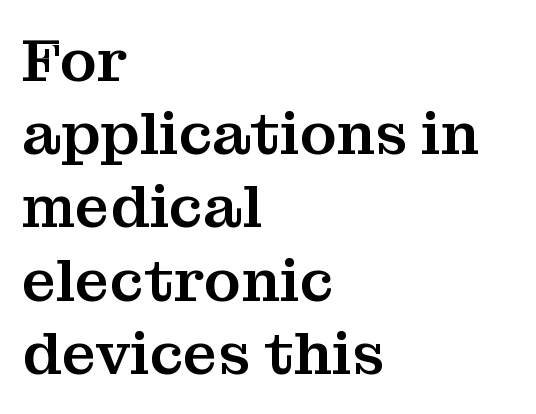
Q: Is the text italic (slanted)? A: No, it is upright.
Q: Is the typeface a serif or a sans-serif typeface? A: Serif.
Q: Is the text underlined? A: No.
Q: How is the paragraph aligned? A: Left-aligned.
Q: Is the spacing between letters normal or unusually wide? A: Normal.
Q: Width (condensed, normal, or wide)? A: Normal.
Q: Stroke contrast? A: Medium.
Q: x-height? A: Medium.
Q: Monospaced? A: No.
